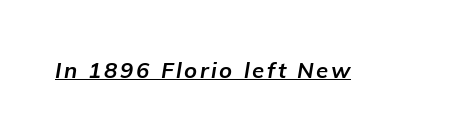
Is the type slanted? Yes — the strokes lean at a clear angle. Bold? Absolutely — the strokes are thick and heavy. Compared with undecorated copy, this sample adds a rule below the words.
